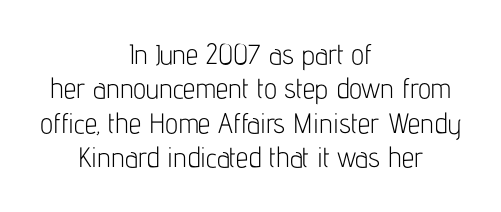
Q: Is the text bold? A: No.
Q: Is the text italic (slanted)? A: No, it is upright.
Q: Is the typeface a serif or a sans-serif typeface? A: Sans-serif.
Q: Is the text underlined? A: No.
Q: How is the paragraph aligned? A: Centered.
Q: Is the spacing between letters normal or unusually wide? A: Normal.
Q: Width (condensed, normal, or wide)? A: Condensed.
Q: Stroke contrast? A: Low.
Q: x-height? A: Medium.
Q: Monospaced? A: No.
